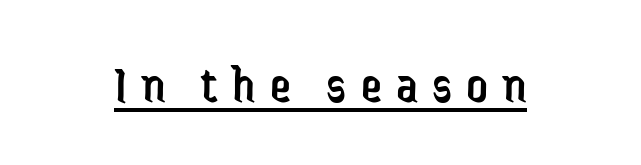
The image shows 53 px regular-weight, condensed sans-serif type, upright; set unusually wide letter spacing (+0.27 em), underlined; low stroke contrast and a medium x-height.
